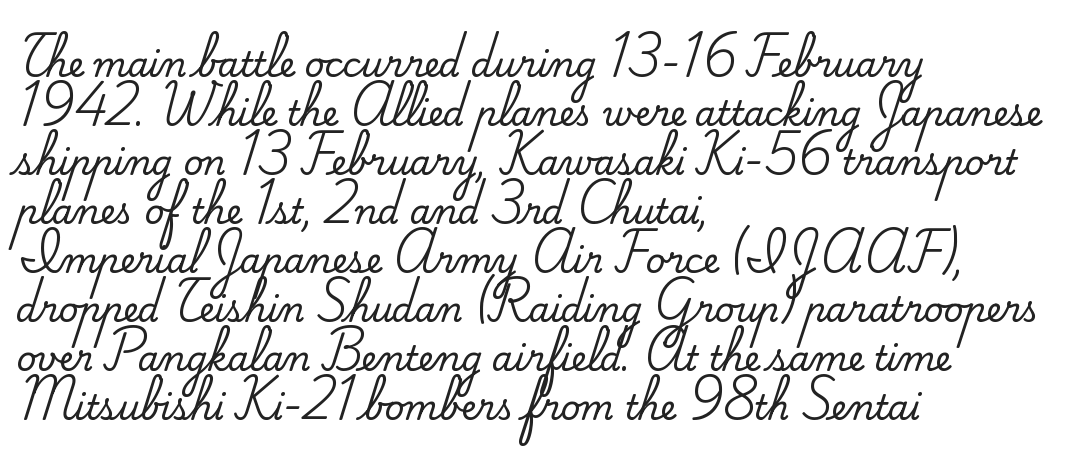
The image shows 34 px serif type; set left-aligned, normal line spacing (1.44x), normal letter spacing, not underlined; medium stroke contrast and a small x-height.
